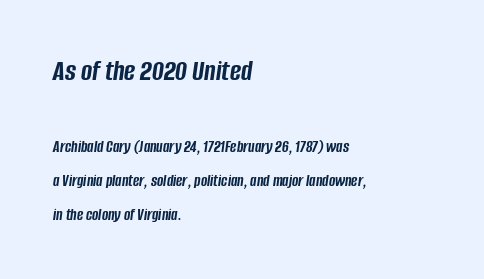
Q: Is the text bold? A: Yes.
Q: Is the text italic (slanted)? A: Yes, it leans right by about 8 degrees.
Q: Is the text underlined? A: No.
Q: How is the paragraph aligned? A: Left-aligned.
Q: Is the spacing between letters normal or unusually wide? A: Normal.
Q: Is the spacing between lines tight, normal or loose? A: Loose.
Q: Which block of text is set in a larger size, the first (top) or the second (bottom)? A: The first (top) one.
Q: Width (condensed, normal, or wide)? A: Condensed.
Q: Stroke contrast? A: Low.
Q: x-height? A: Large.
Q: Monospaced? A: No.
